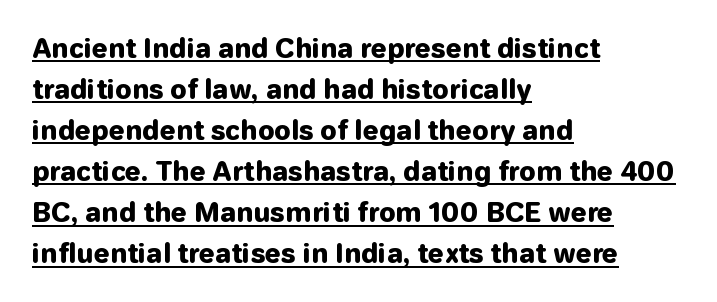
The image shows 26 px bold type, upright; set left-aligned, normal line spacing (1.58x), normal letter spacing, underlined.
